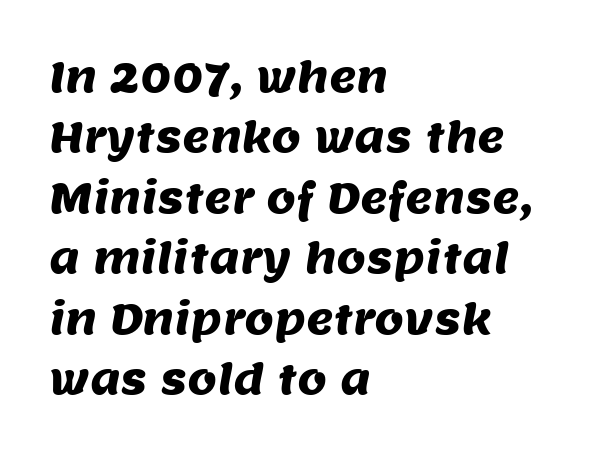
The image shows 42 px sans-serif type; set left-aligned, normal line spacing (1.44x), normal letter spacing, not underlined; medium stroke contrast and a large x-height.
